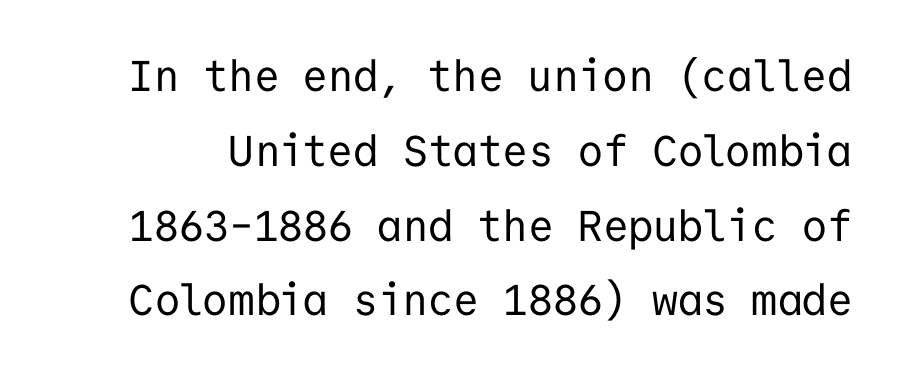
The image shows 43 px regular-weight sans-serif type, upright, monospaced; set line spacing 1.74x, normal letter spacing, not underlined; low stroke contrast and a medium x-height.
